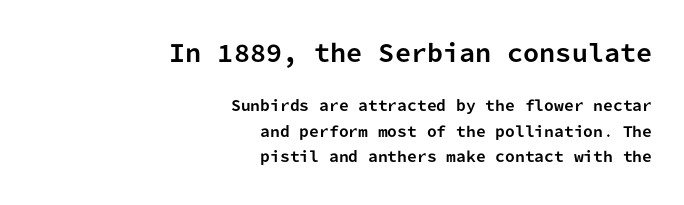
{"italic": "no", "bold": "yes", "underline": "no", "align": "right", "line_spacing_ratio": 1.82, "letter_spacing": "normal", "letter_spacing_em": 0.0, "larger_block": "first", "size_ratio": 1.64, "glyph_px": 23}
